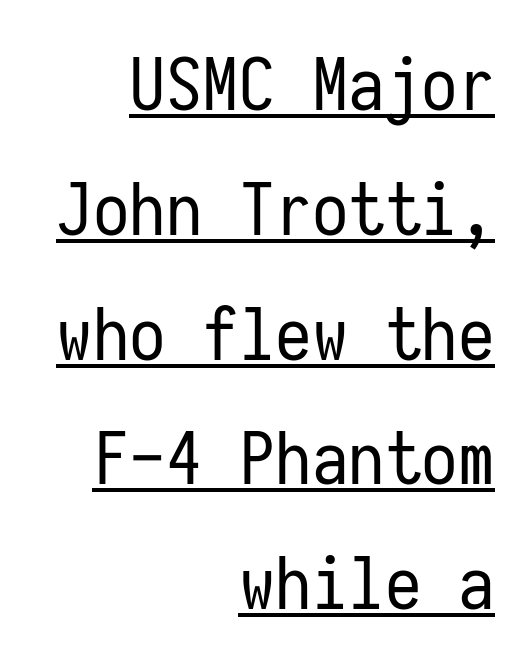
{"serif": "no", "italic": "no", "bold": "no", "weight": "regular", "width": "condensed", "stroke_contrast": "low", "x_height": "medium", "monospaced": "yes", "underline": "yes", "align": "right", "line_spacing_ratio": 1.71, "letter_spacing": "normal", "letter_spacing_em": 0.0, "glyph_px": 73}
